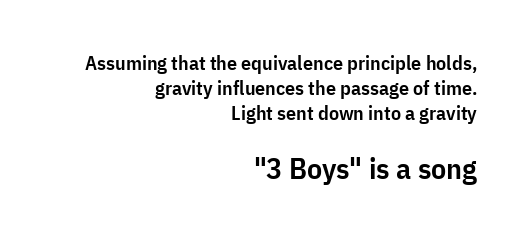
Of the two passages, the one underneath uses the larger point size. If you measured baseline to baseline, you'd find a middling distance. The letters advance in unequal steps, a hallmark of proportional type. Typographically, this falls in the sans-serif category. You could call the tracking neutral — neither tight nor loose. This is roman type, the default non-slanted kind.
